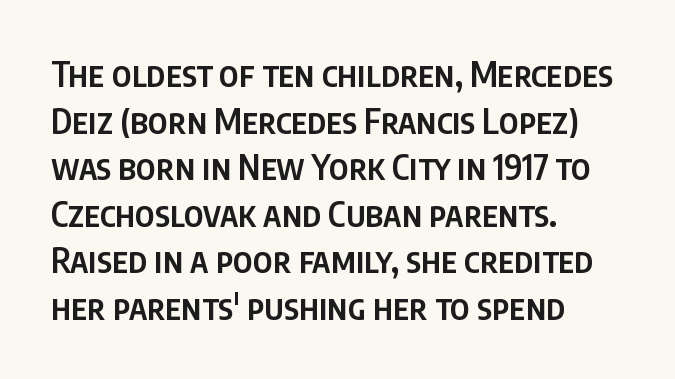
The image shows 34 px semibold, condensed sans-serif type, upright; set left-aligned, normal line spacing (1.37x), normal letter spacing, not underlined; low stroke contrast and a large x-height.
